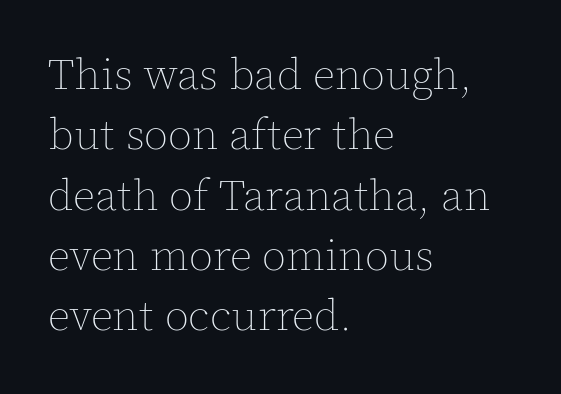
{"italic": "no", "bold": "no", "weight": "thin", "width": "normal", "x_height": "medium", "monospaced": "no", "underline": "no", "align": "left", "line_spacing": "normal", "line_spacing_ratio": 1.37, "letter_spacing": "normal", "letter_spacing_em": 0.0, "glyph_px": 44}
